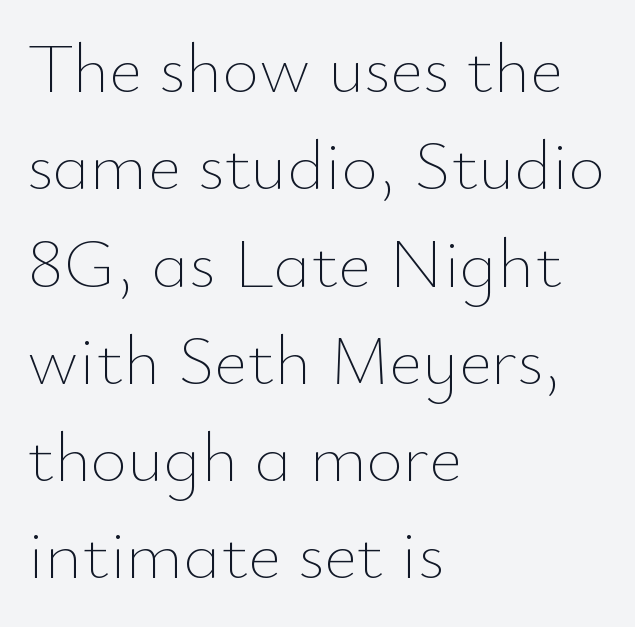
Q: Is the text bold? A: No.
Q: Is the text italic (slanted)? A: No, it is upright.
Q: Is the text underlined? A: No.
Q: How is the paragraph aligned? A: Left-aligned.
Q: Is the spacing between letters normal or unusually wide? A: Normal.
Q: Is the spacing between lines tight, normal or loose? A: Normal.
Q: Width (condensed, normal, or wide)? A: Normal.
Q: Stroke contrast? A: Low.
Q: x-height? A: Small.
Q: Monospaced? A: No.
